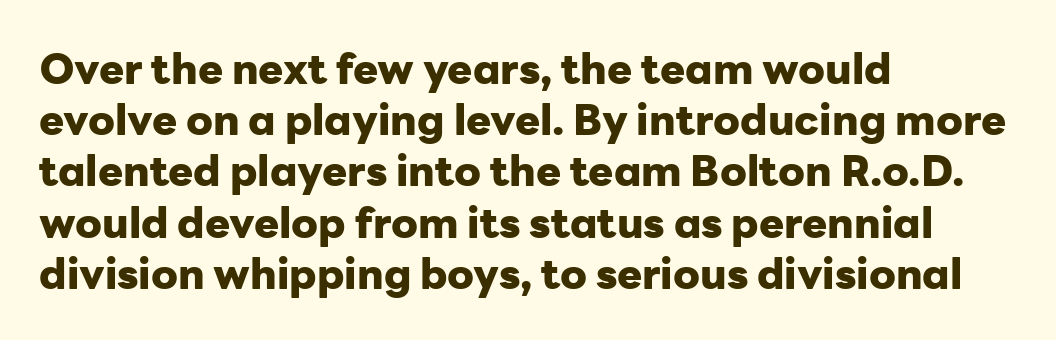
Q: Is the text bold? A: Yes.
Q: Is the text italic (slanted)? A: No, it is upright.
Q: Is the typeface a serif or a sans-serif typeface? A: Sans-serif.
Q: Is the text underlined? A: No.
Q: How is the paragraph aligned? A: Left-aligned.
Q: Is the spacing between letters normal or unusually wide? A: Normal.
Q: Width (condensed, normal, or wide)? A: Normal.
Q: Stroke contrast? A: Low.
Q: x-height? A: Medium.
Q: Monospaced? A: No.
